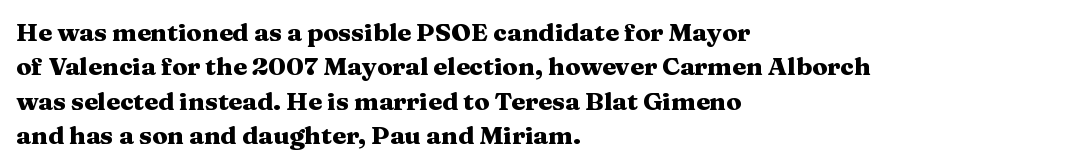
The image shows 25 px bold type, upright; set left-aligned, normal line spacing (1.38x), normal letter spacing, not underlined.
